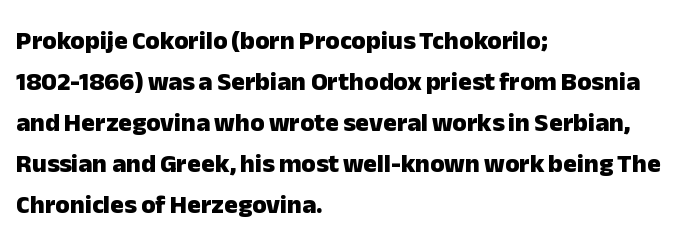
Standard letterfit; no display-style spreading of the glyphs. Compared with typical paragraphs, the rows here are spaced about the same. A bare baseline throughout the passage. Every stem runs plumb, perpendicular to the baseline. The typesetter chose a ragged-right arrangement here. The font is running at its bold setting.
